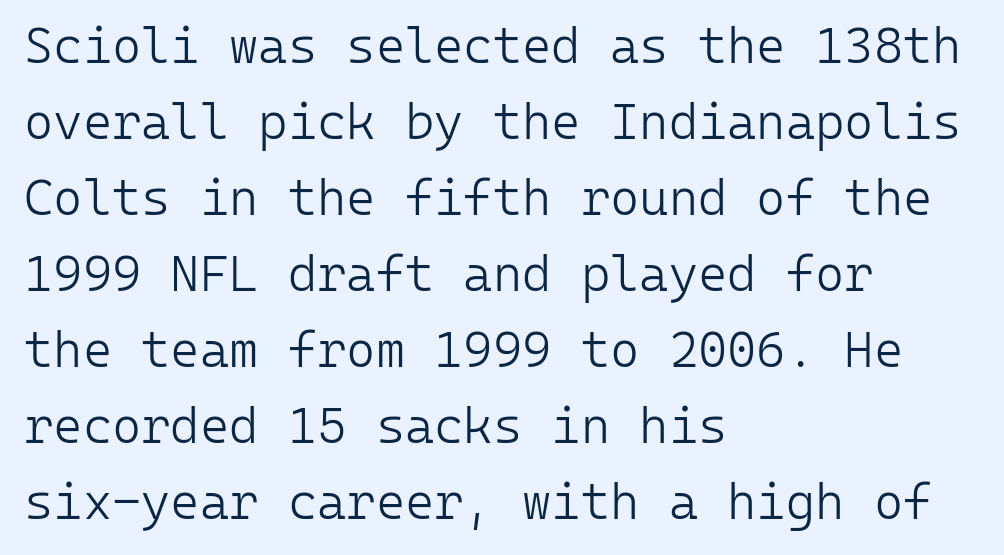
Q: Is the text bold? A: No.
Q: Is the text italic (slanted)? A: No, it is upright.
Q: Is the typeface a serif or a sans-serif typeface? A: Sans-serif.
Q: Is the text underlined? A: No.
Q: How is the paragraph aligned? A: Left-aligned.
Q: Is the spacing between letters normal or unusually wide? A: Normal.
Q: Is the spacing between lines tight, normal or loose? A: Normal.
Q: Width (condensed, normal, or wide)? A: Normal.
Q: Stroke contrast? A: Low.
Q: x-height? A: Medium.
Q: Monospaced? A: Yes.
